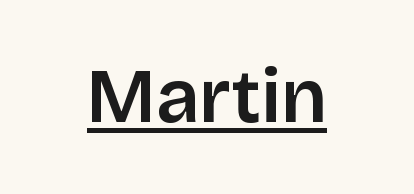
The image shows 76 px semibold sans-serif type, upright; set normal letter spacing, underlined; low stroke contrast and a large x-height.
